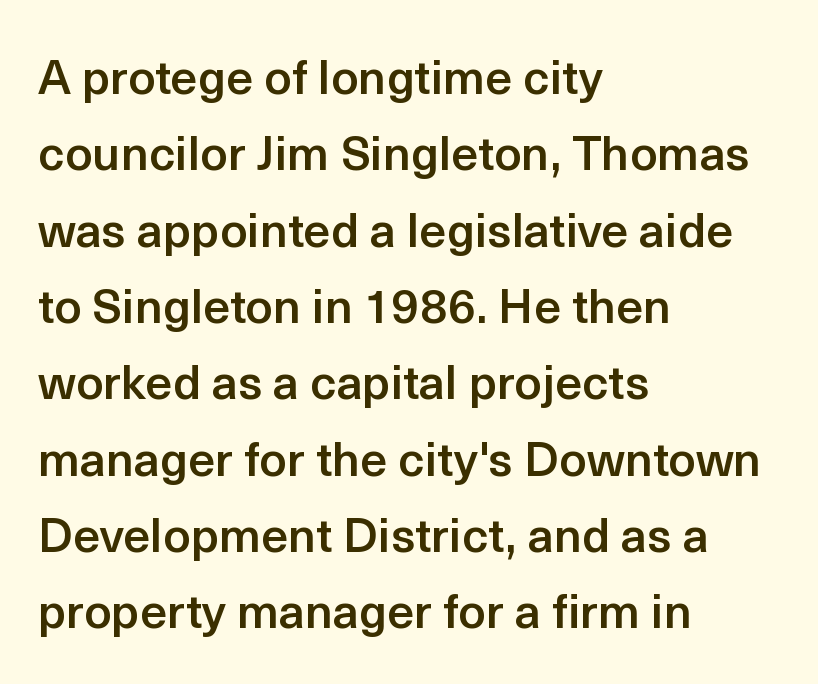
Q: Is the text bold? A: Semi-bold.
Q: Is the text italic (slanted)? A: No, it is upright.
Q: Is the typeface a serif or a sans-serif typeface? A: Sans-serif.
Q: Is the text underlined? A: No.
Q: How is the paragraph aligned? A: Left-aligned.
Q: Is the spacing between letters normal or unusually wide? A: Normal.
Q: Is the spacing between lines tight, normal or loose? A: Normal.
Q: Width (condensed, normal, or wide)? A: Normal.
Q: x-height? A: Medium.
Q: Monospaced? A: No.
